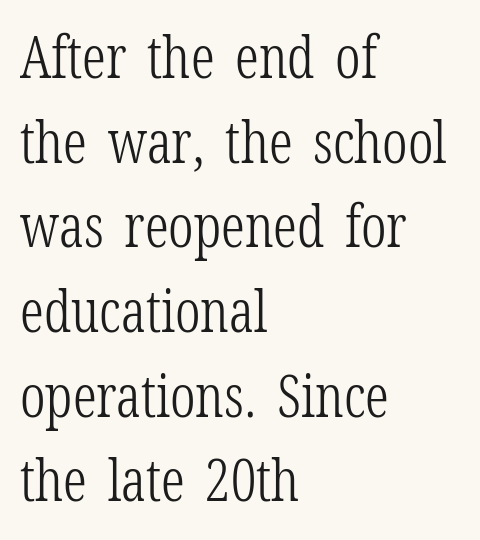
Where is the straight margin? On the left. Unbolded letterforms with no extra heft. I'd call this a serif setting — the letters wear small feet. Normally led — the rows are evenly, conventionally spaced. You could call the tracking neutral — neither tight nor loose. Every character sits straight up, as roman type does.
